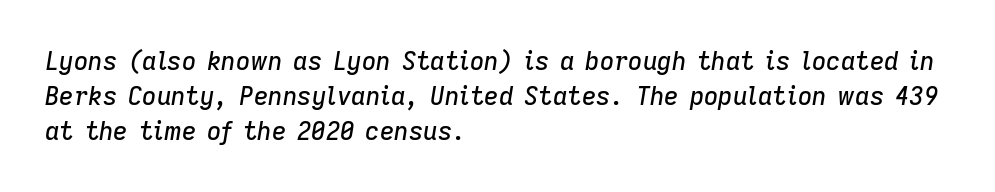
The passage shown stacks its lines at a standard gap. When letters slant like this, we call the style italic. The string is rendered with underlining switched off. These lines are set flush left with a ragged right edge. The gaps between neighbouring characters are ordinary and unremarkable.
